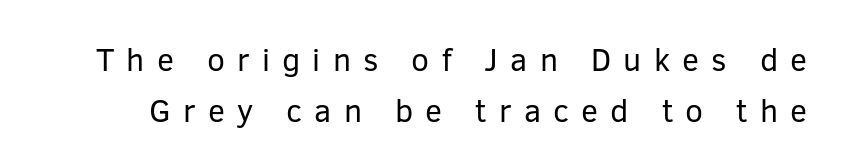
The image shows 32 px regular-weight sans-serif type, upright; set normal line spacing (1.59x), unusually wide letter spacing (+0.38 em), not underlined; low stroke contrast and a medium x-height.
